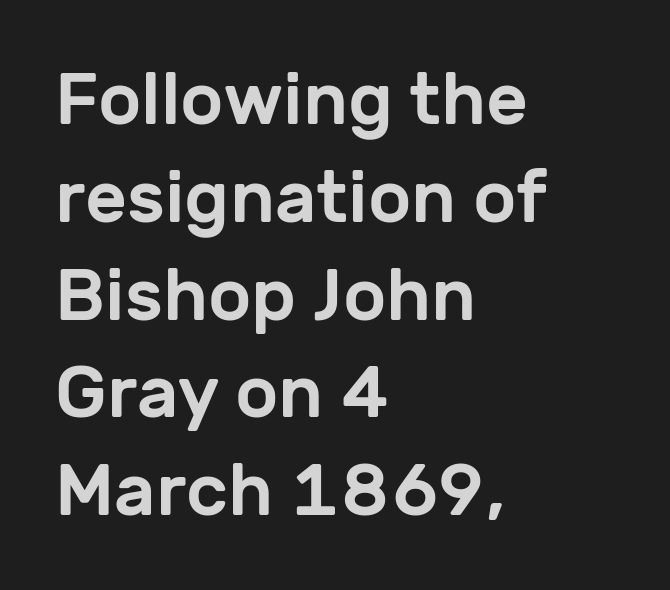
The image shows 73 px sans-serif type, upright; set left-aligned, normal line spacing (1.34x), normal letter spacing, not underlined; low stroke contrast and a medium x-height.
